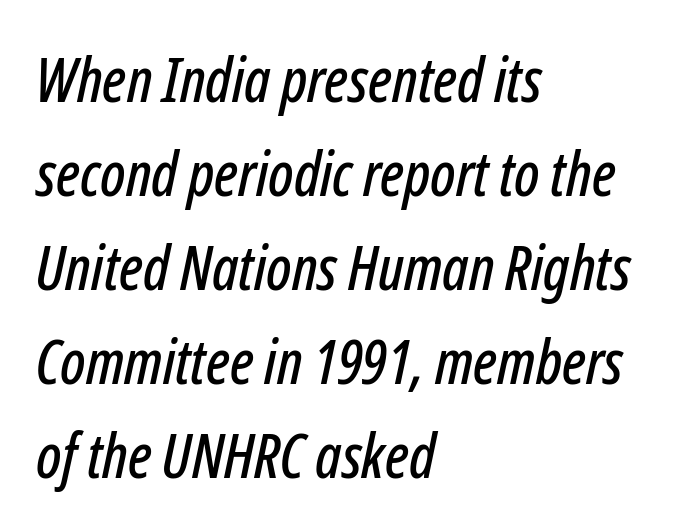
The image shows 61 px condensed type, italic (leaning right); set left-aligned, normal line spacing (1.54x), normal letter spacing, not underlined; low stroke contrast and a medium x-height.
